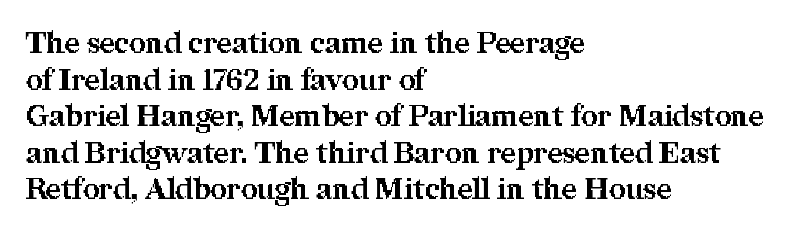
The image shows 29 px bold serif type, upright; set left-aligned, normal line spacing (1.26x), normal letter spacing, not underlined; medium stroke contrast and a medium x-height.
